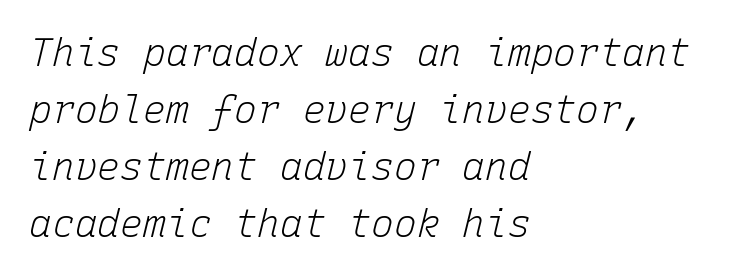
The image shows 38 px light type, italic (leaning right), monospaced; set left-aligned, normal line spacing (1.5x), normal letter spacing, not underlined; low stroke contrast and a medium x-height.
